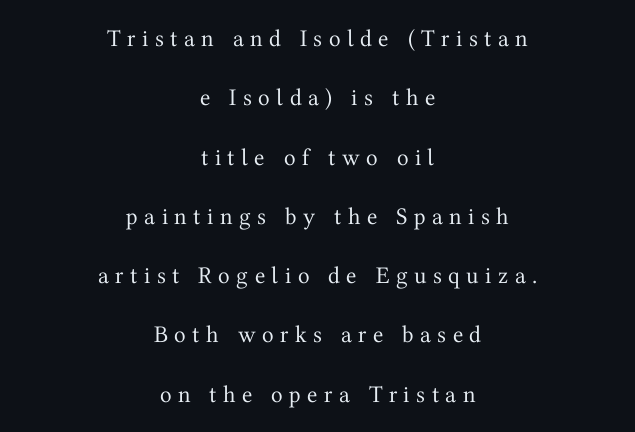
The image shows 24 px text type, upright; set centered, loose line spacing (2.47x), unusually wide letter spacing (+0.27 em), not underlined.
